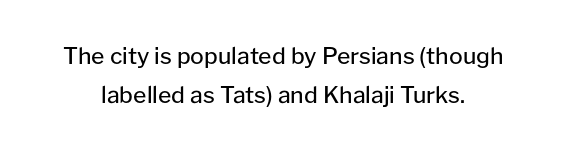
{"italic": "no", "bold": "no", "underline": "no", "line_spacing_ratio": 1.71, "letter_spacing": "normal", "letter_spacing_em": 0.0, "glyph_px": 23}
